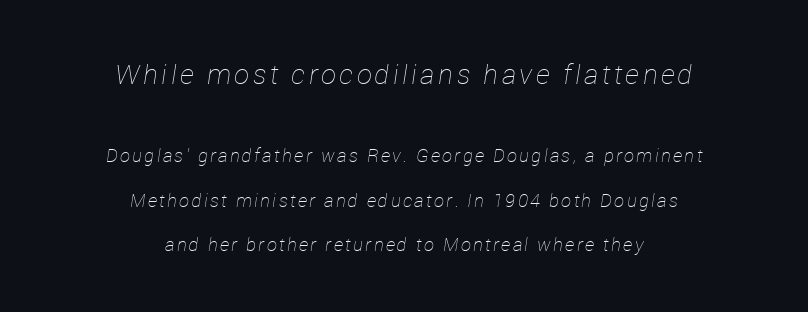
The image shows 27 px text type, italic (leaning right); set centered, loose line spacing (2.47x), not underlined; the first (top) block is 1.5x larger.
